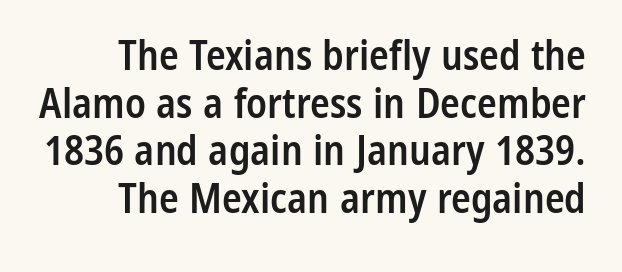
The font's upright variant was chosen for this text. This is the in-between weight designers call semibold or demi. Unmarked baselines from the first word to the last. Spacing verdict: proportional, widths tailored to each character.
